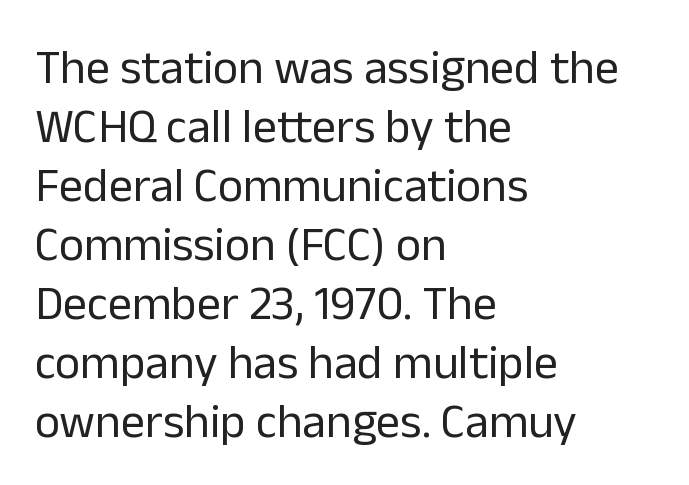
The image shows 48 px regular-weight sans-serif type, upright; set left-aligned, line spacing 1.23x, normal letter spacing, not underlined; low stroke contrast and a medium x-height.
